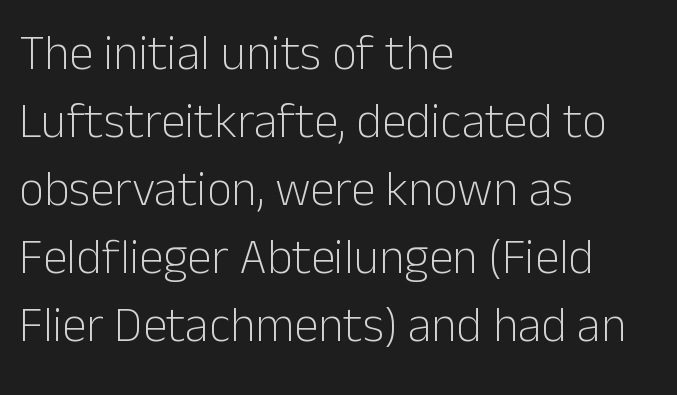
Q: Is the text bold? A: No.
Q: Is the text italic (slanted)? A: No, it is upright.
Q: Is the typeface a serif or a sans-serif typeface? A: Sans-serif.
Q: Is the text underlined? A: No.
Q: How is the paragraph aligned? A: Left-aligned.
Q: Is the spacing between letters normal or unusually wide? A: Normal.
Q: Is the spacing between lines tight, normal or loose? A: Normal.
Q: Width (condensed, normal, or wide)? A: Normal.
Q: Stroke contrast? A: Low.
Q: x-height? A: Medium.
Q: Monospaced? A: No.
